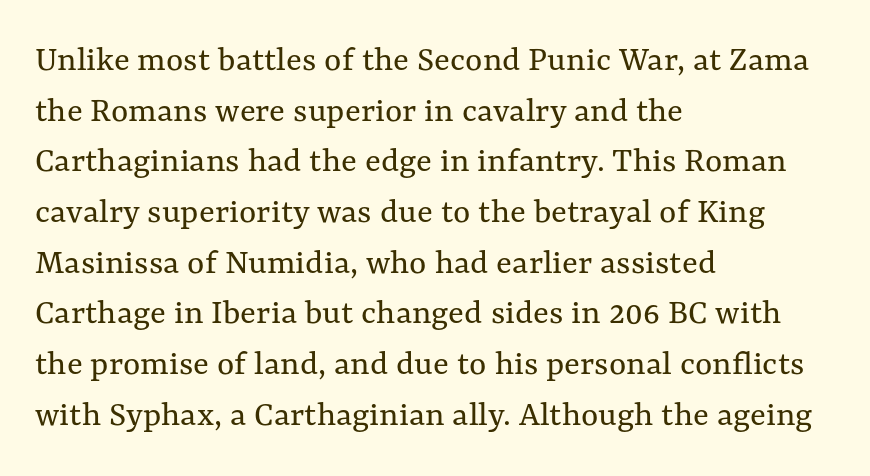
Q: Is the text bold? A: No.
Q: Is the text italic (slanted)? A: No, it is upright.
Q: Is the text underlined? A: No.
Q: How is the paragraph aligned? A: Left-aligned.
Q: Is the spacing between letters normal or unusually wide? A: Normal.
Q: Is the spacing between lines tight, normal or loose? A: Normal.
Q: Width (condensed, normal, or wide)? A: Normal.
Q: Stroke contrast? A: Medium.
Q: x-height? A: Medium.
Q: Monospaced? A: No.
